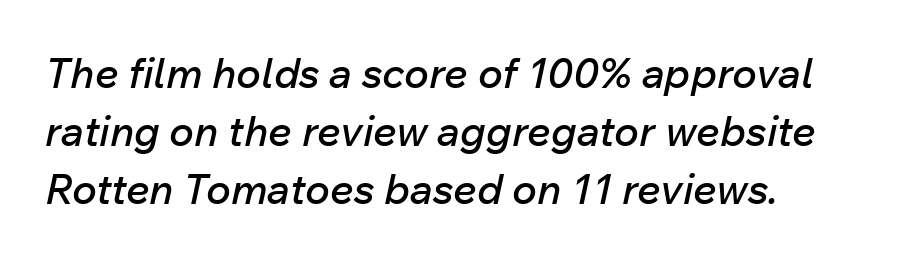
The image shows 42 px text type, italic (leaning right); set normal line spacing (1.38x), normal letter spacing, not underlined; low stroke contrast and a medium x-height.
